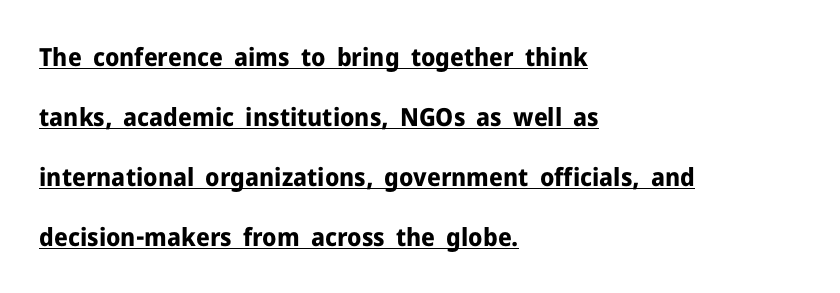
{"italic": "no", "bold": "yes", "underline": "yes", "align": "left", "line_spacing": "loose", "line_spacing_ratio": 2.4, "letter_spacing": "normal", "letter_spacing_em": 0.0, "glyph_px": 25}
